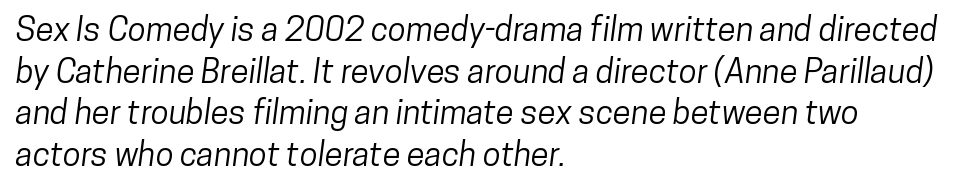
Q: Is the typeface a serif or a sans-serif typeface? A: Sans-serif.
Q: Is the text underlined? A: No.
Q: How is the paragraph aligned? A: Left-aligned.
Q: Is the spacing between letters normal or unusually wide? A: Normal.
Q: Is the spacing between lines tight, normal or loose? A: Normal.
Q: Width (condensed, normal, or wide)? A: Condensed.
Q: Stroke contrast? A: Low.
Q: x-height? A: Medium.
Q: Monospaced? A: No.
